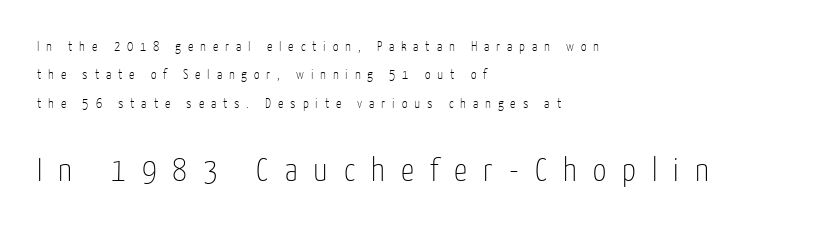
Q: Is the text bold? A: No.
Q: Is the text italic (slanted)? A: No, it is upright.
Q: Is the typeface a serif or a sans-serif typeface? A: Sans-serif.
Q: Is the text underlined? A: No.
Q: How is the paragraph aligned? A: Left-aligned.
Q: Is the spacing between letters normal or unusually wide? A: Unusually wide.
Q: Is the spacing between lines tight, normal or loose? A: Loose.
Q: Which block of text is set in a larger size, the first (top) or the second (bottom)? A: The second (bottom) one.
Q: Width (condensed, normal, or wide)? A: Condensed.
Q: Stroke contrast? A: Low.
Q: x-height? A: Medium.
Q: Monospaced? A: No.
